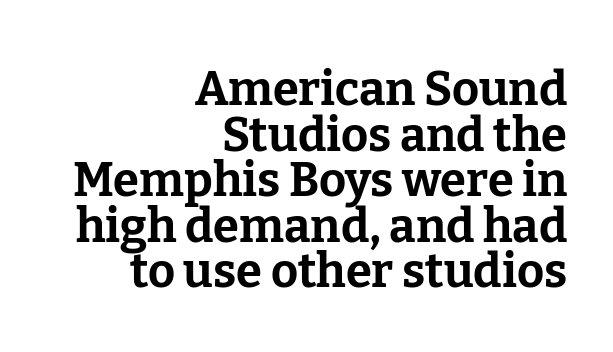
{"serif": "yes", "italic": "no", "bold": "yes", "weight": "bold", "width": "normal", "stroke_contrast": "low", "x_height": "medium", "monospaced": "no", "underline": "no", "align": "right", "line_spacing": "tight", "line_spacing_ratio": 0.97, "letter_spacing": "normal", "letter_spacing_em": 0.0, "glyph_px": 47}
